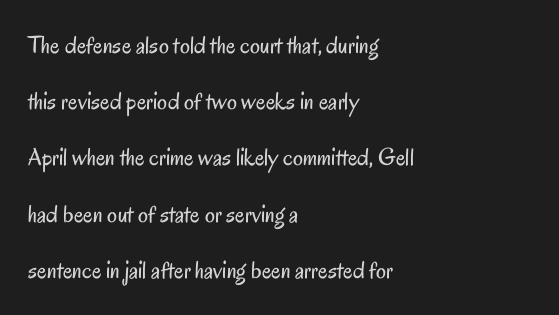
The image shows 25 px text type, upright; set left-aligned, loose line spacing (2.25x), normal letter spacing, not underlined.
